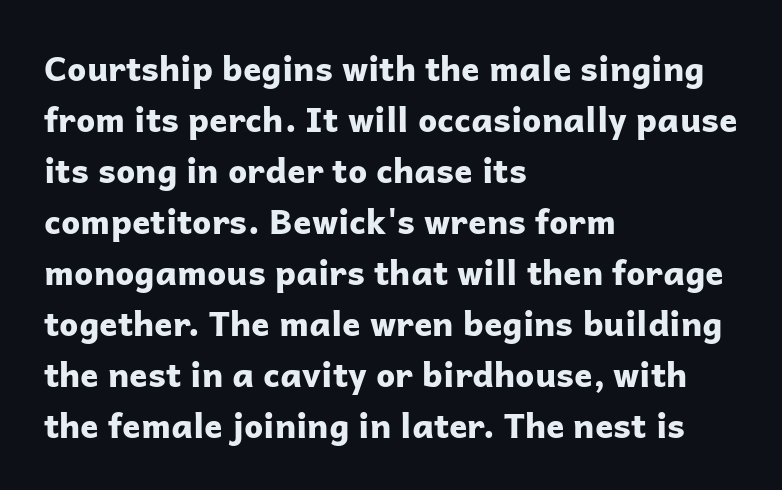
The image shows 34 px bold sans-serif type, upright; set left-aligned, normal line spacing (1.5x), normal letter spacing, not underlined; low stroke contrast and a medium x-height.
